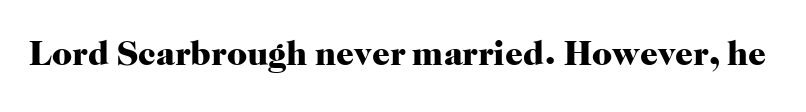
The image shows 35 px heavy serif type, upright; set normal letter spacing, not underlined; high stroke contrast and a medium x-height.
